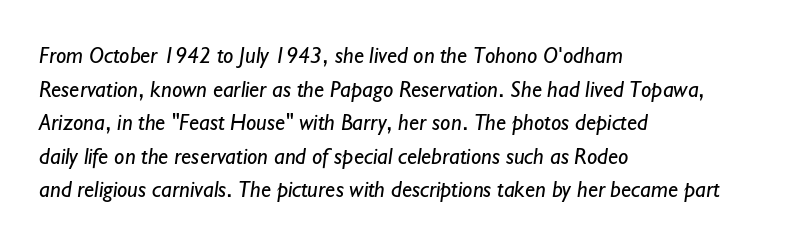
Q: Is the text bold? A: No.
Q: Is the text underlined? A: No.
Q: How is the paragraph aligned? A: Left-aligned.
Q: Is the spacing between letters normal or unusually wide? A: Normal.
Q: Is the spacing between lines tight, normal or loose? A: Normal.
